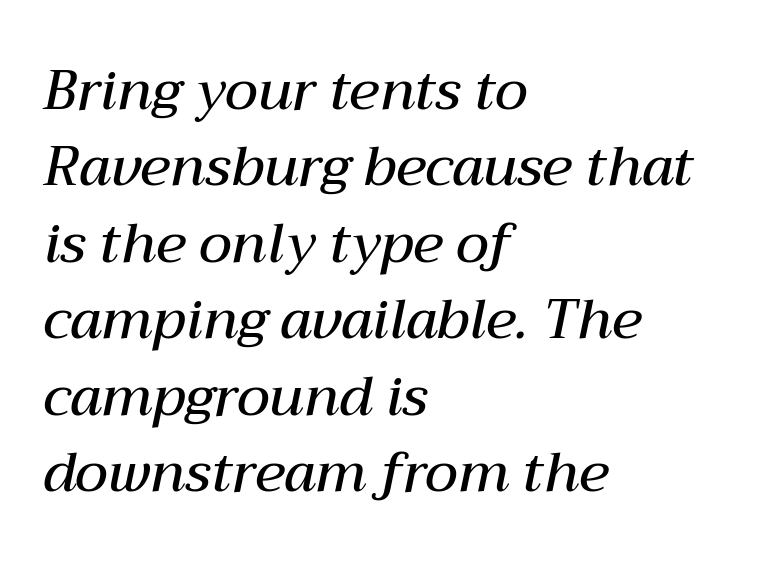
Q: Is the text bold? A: Semi-bold.
Q: Is the text italic (slanted)? A: Yes, it leans right by about 12 degrees.
Q: Is the text underlined? A: No.
Q: How is the paragraph aligned? A: Left-aligned.
Q: Is the spacing between letters normal or unusually wide? A: Normal.
Q: Is the spacing between lines tight, normal or loose? A: Normal.
Q: Width (condensed, normal, or wide)? A: Normal.
Q: Stroke contrast? A: Medium.
Q: x-height? A: Medium.
Q: Monospaced? A: No.
